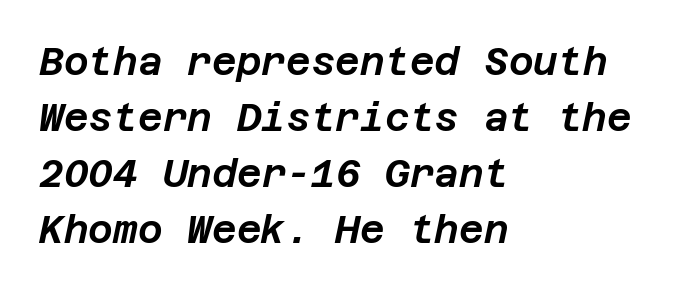
{"italic": "yes", "lean": "right", "slant_degrees": 12, "width": "normal", "stroke_contrast": "low", "x_height": "large", "underline": "no", "align": "left", "line_spacing": "normal", "line_spacing_ratio": 1.47, "letter_spacing": "normal", "letter_spacing_em": 0.0, "glyph_px": 38}
